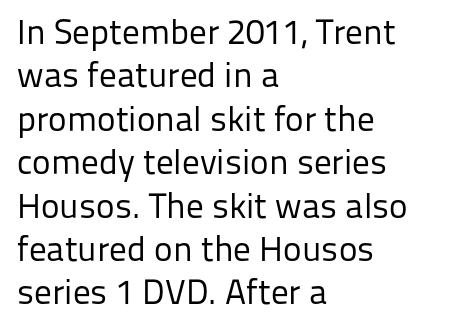
The line texture is even and compact thanks to regular tracking. Notice how the stems are strictly vertical — no italics here. Note: no serifs on the glyphs. Spacing verdict: proportional, widths tailored to each character. Has an underline been added? It has not. The text block is weighted toward the left margin, trailing off unevenly rightward.
